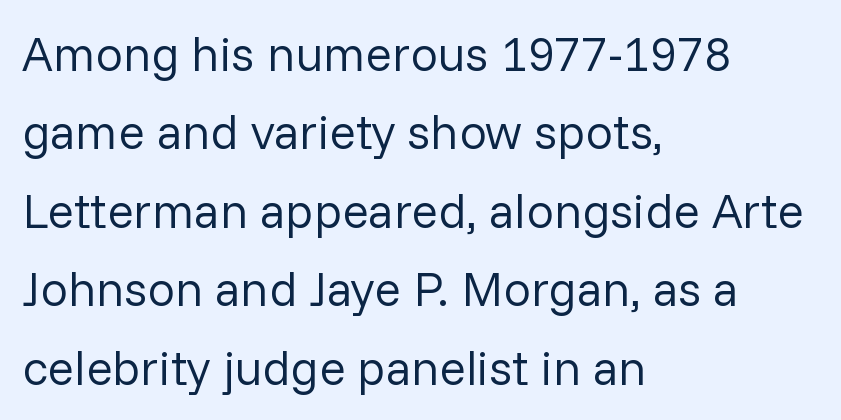
{"serif": "no", "italic": "no", "bold": "no", "weight": "regular", "width": "normal", "stroke_contrast": "low", "x_height": "medium", "monospaced": "no", "underline": "no", "align": "left", "line_spacing": "normal", "line_spacing_ratio": 1.6, "letter_spacing": "normal", "letter_spacing_em": 0.0, "glyph_px": 49}
